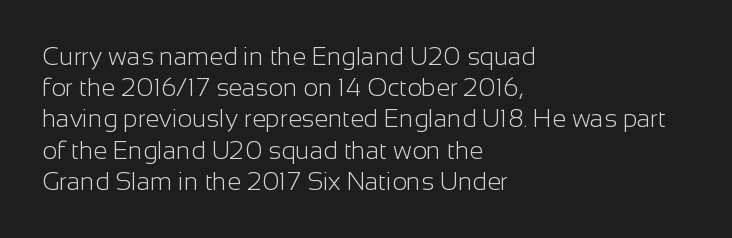
{"italic": "no", "bold": "no", "underline": "no", "align": "left", "line_spacing": "normal", "line_spacing_ratio": 1.25, "letter_spacing": "normal", "letter_spacing_em": 0.0, "glyph_px": 25}
